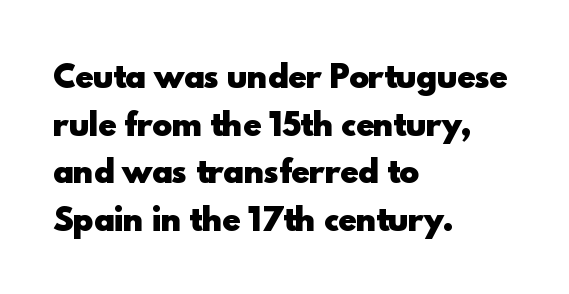
The image shows 30 px heavy sans-serif type, upright; set left-aligned, normal line spacing (1.59x), normal letter spacing, not underlined; a small x-height.
